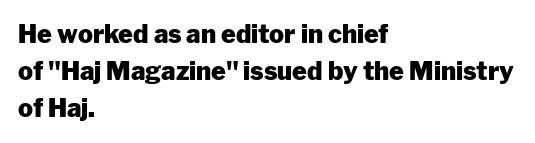
Q: Is the text bold? A: Yes.
Q: Is the text italic (slanted)? A: No, it is upright.
Q: Is the text underlined? A: No.
Q: How is the paragraph aligned? A: Left-aligned.
Q: Is the spacing between letters normal or unusually wide? A: Normal.
Q: Is the spacing between lines tight, normal or loose? A: Normal.
